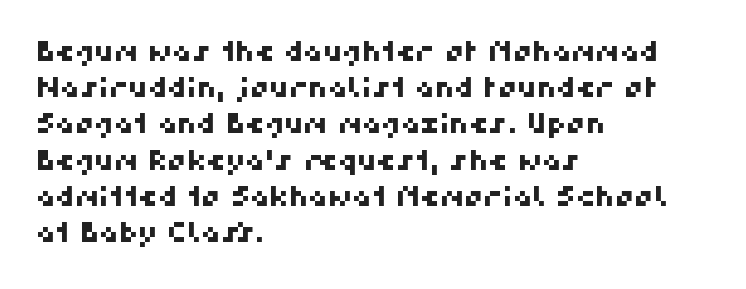
Is the block centered? No — it sits flush against the left margin. Regular leading. Any mark beneath the type? The region is blank. Between one letter and the next there's only the usual sliver of space.
